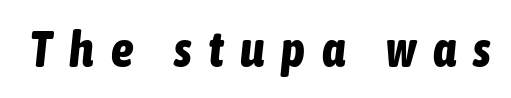
Q: Is the text bold? A: Yes.
Q: Is the text italic (slanted)? A: Yes, it leans right by about 6 degrees.
Q: Is the text underlined? A: No.
Q: Is the spacing between letters normal or unusually wide? A: Unusually wide.
Q: Width (condensed, normal, or wide)? A: Condensed.
Q: Stroke contrast? A: Low.
Q: x-height? A: Medium.
Q: Monospaced? A: No.
